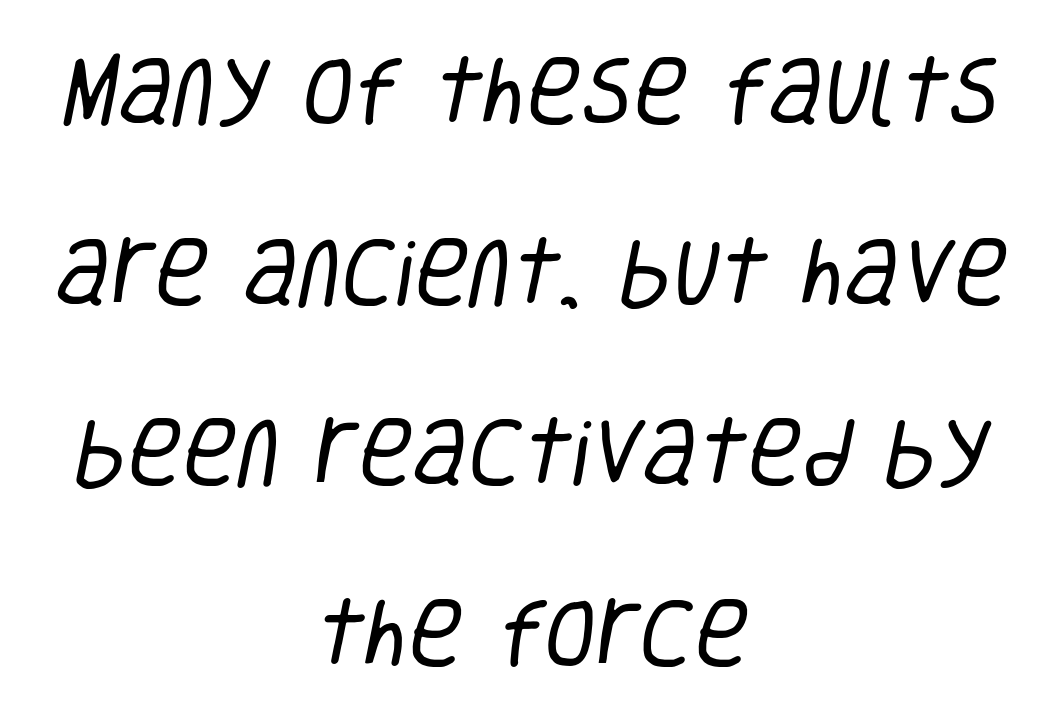
The image shows 75 px regular-weight, condensed sans-serif type; set centered, loose line spacing (2.41x), normal letter spacing, not underlined; low stroke contrast and a large x-height.
